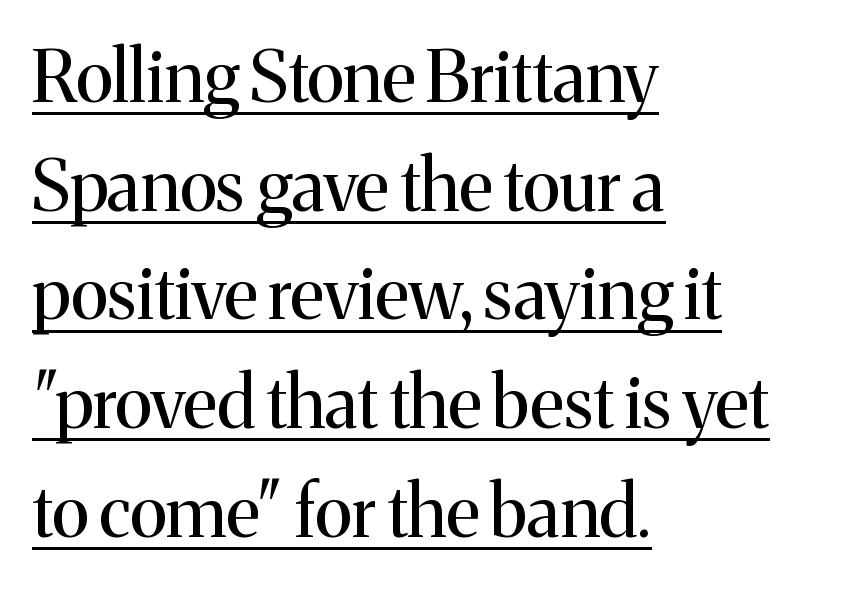
Each new line begins a customary step beneath the previous one. Notice how the passage keeps a crisp vertical edge on the left only. Weight: regular or lighter. The passage shown is typed in a proportional face where columns would drift. The rendering shows small feet on the letterforms — a serif design.
